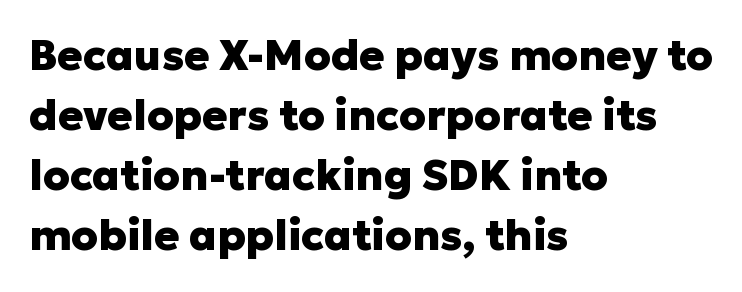
Q: Is the text bold? A: Yes.
Q: Is the text italic (slanted)? A: No, it is upright.
Q: Is the typeface a serif or a sans-serif typeface? A: Sans-serif.
Q: Is the text underlined? A: No.
Q: How is the paragraph aligned? A: Left-aligned.
Q: Is the spacing between letters normal or unusually wide? A: Normal.
Q: Is the spacing between lines tight, normal or loose? A: Normal.
Q: Width (condensed, normal, or wide)? A: Normal.
Q: Stroke contrast? A: Low.
Q: x-height? A: Medium.
Q: Monospaced? A: No.
